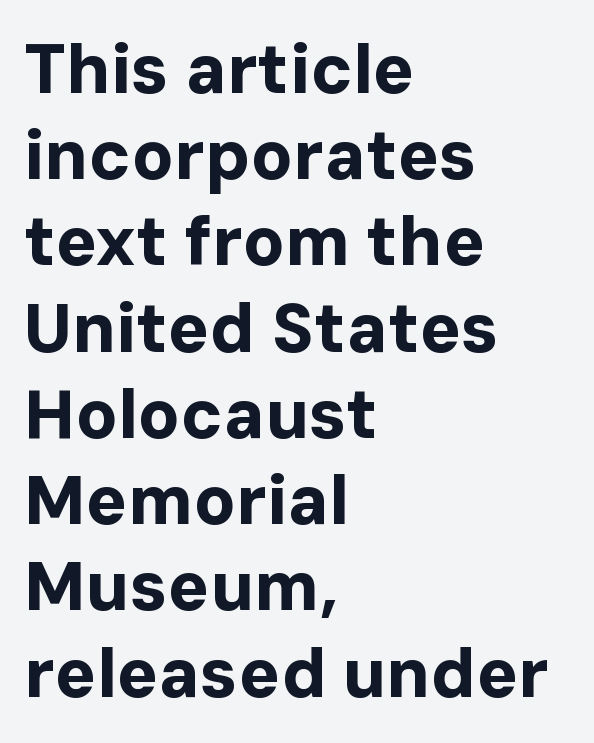
The image shows 69 px bold sans-serif type, upright; set left-aligned, normal line spacing (1.25x), normal letter spacing, not underlined; low stroke contrast and a medium x-height.
